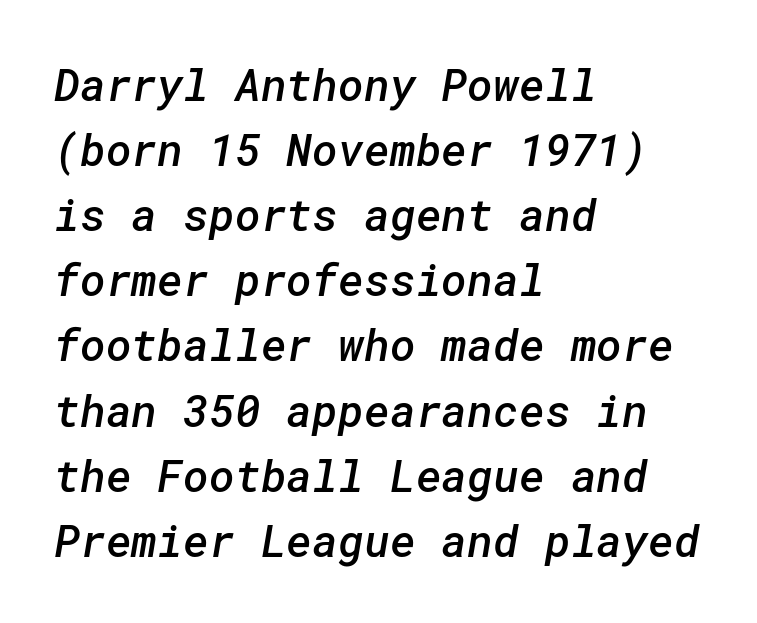
These lines sit exactly where default settings would place them. This rendering features lettering with no underline. The rendering shows plain stroke endings on the letterforms — a sans-serif design. Compared with typical body copy, the letter spacing here is the same.
